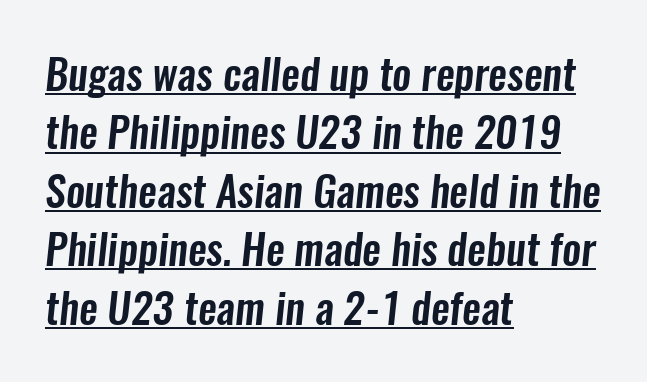
Q: Is the typeface a serif or a sans-serif typeface? A: Sans-serif.
Q: Is the text underlined? A: Yes.
Q: How is the paragraph aligned? A: Left-aligned.
Q: Is the spacing between letters normal or unusually wide? A: Normal.
Q: Is the spacing between lines tight, normal or loose? A: Normal.
Q: Width (condensed, normal, or wide)? A: Condensed.
Q: Stroke contrast? A: Low.
Q: x-height? A: Medium.
Q: Monospaced? A: No.
